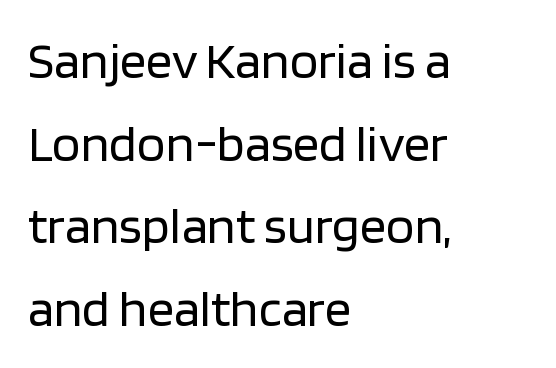
Style check: upright. The face used here is a sans, in the tradition of grotesques and geometrics. Note the varied advance widths — an 'i' is clearly narrower than an 'm'. Words appear dense and cohesive because spacing is normal.
